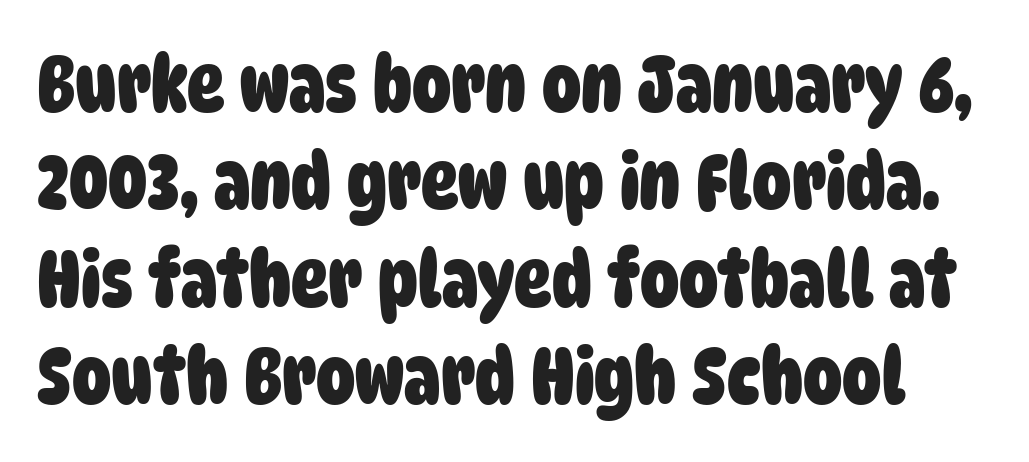
As a designer I'd log this as weight 700, bold. Nothing unusual about the tracking: characters are spaced as the font intends. The gap between lines stays unmarked. Are there feet on the stems? There aren't — it's a sans. A typesetter would call this proportional, since set widths differ per character. The rows are spaced the way most documents space them.
